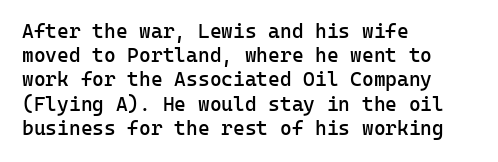
The image shows 20 px text type, upright; set left-aligned, line spacing 1.21x, normal letter spacing, not underlined.
